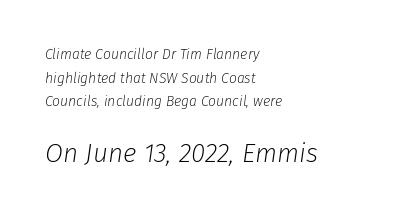
The image shows 26 px text type, italic (leaning right); set left-aligned, normal line spacing (1.69x), normal letter spacing, not underlined; the second (bottom) block is 1.86x larger.
